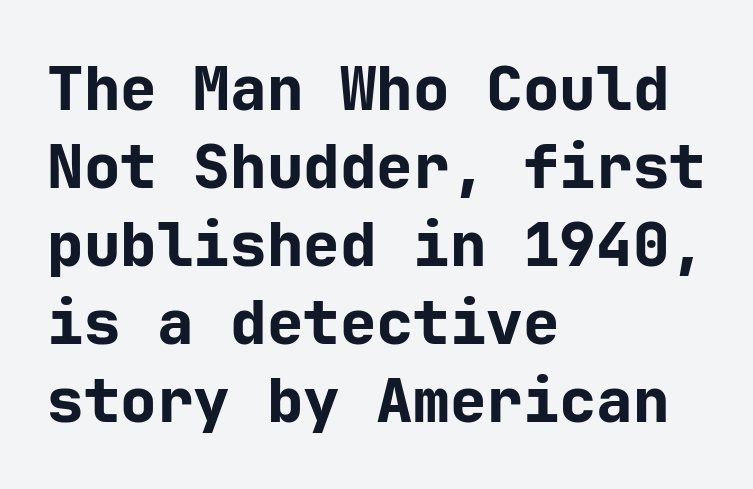
Alignment: flush left. Caption: bold face, heavy strokes. The line texture is even and compact thanks to regular tracking. Type without underlining. Reading down the column, the eye jumps a familiar distance to each next line. The type family on display is of the sans-serif kind.
